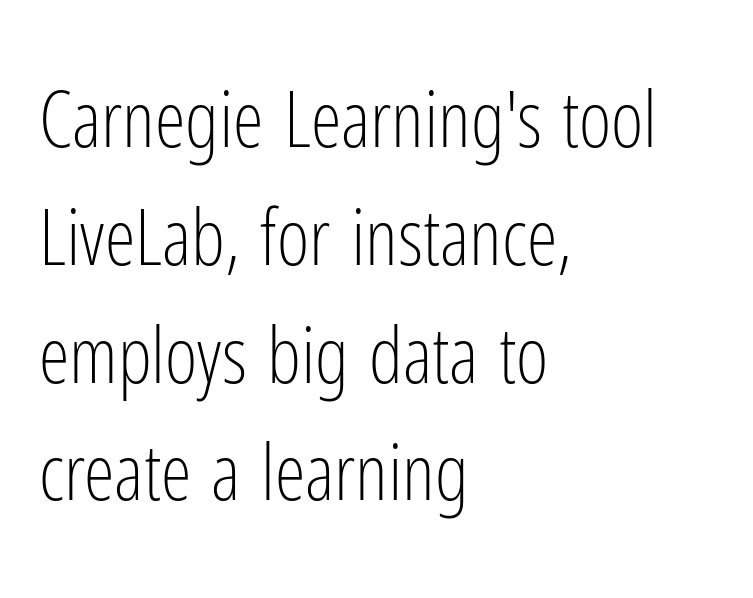
Clear beneath every line of the passage. Is the type heavy? It reads as light-to-regular instead. The setting favours the left margin, as ordinary paragraphs usually do. The type sits square on the baseline with zero lean. What's the leading like? Ordinary, nothing unusual.
